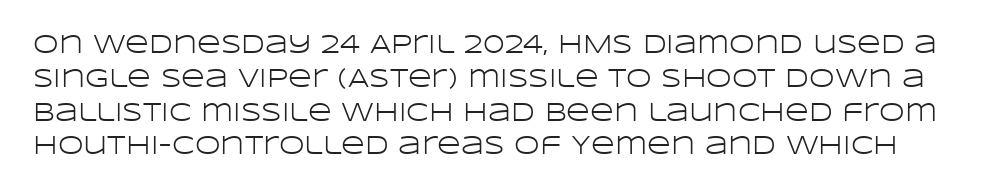
The line texture is even and compact thanks to regular tracking. Italic: no, the glyphs are upright roman. The foot of each line stays bare and open. The letters look calm and open, with moderate or lighter stems. The block of text has a typical density, with ordinary space between rows.
